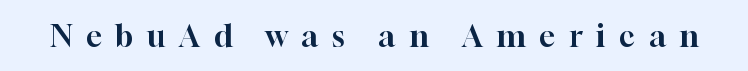
Q: Is the text italic (slanted)? A: No, it is upright.
Q: Is the typeface a serif or a sans-serif typeface? A: Serif.
Q: Is the text underlined? A: No.
Q: Is the spacing between letters normal or unusually wide? A: Unusually wide.
Q: Width (condensed, normal, or wide)? A: Normal.
Q: Stroke contrast? A: High.
Q: x-height? A: Medium.
Q: Monospaced? A: No.
